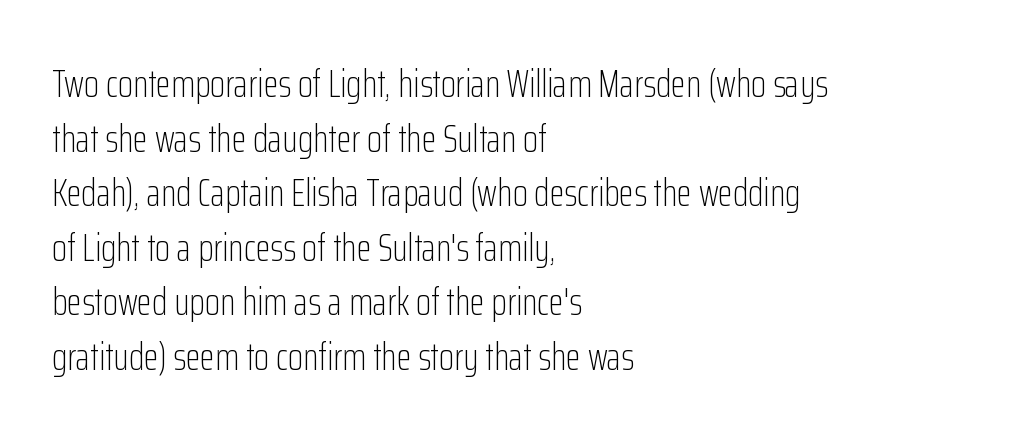
Q: Is the text bold? A: No.
Q: Is the text italic (slanted)? A: No, it is upright.
Q: Is the typeface a serif or a sans-serif typeface? A: Sans-serif.
Q: Is the text underlined? A: No.
Q: How is the paragraph aligned? A: Left-aligned.
Q: Is the spacing between letters normal or unusually wide? A: Normal.
Q: Is the spacing between lines tight, normal or loose? A: Normal.
Q: Width (condensed, normal, or wide)? A: Condensed.
Q: Stroke contrast? A: Low.
Q: x-height? A: Medium.
Q: Monospaced? A: No.
